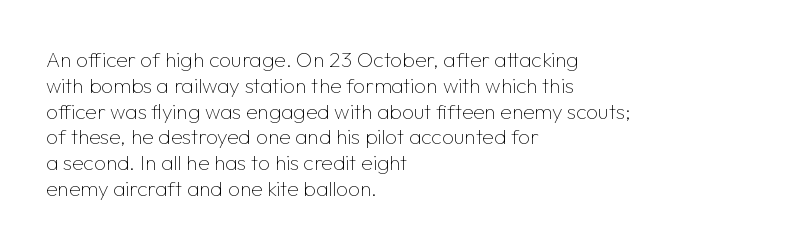
{"italic": "no", "bold": "no", "underline": "no", "align": "left", "line_spacing_ratio": 1.23, "letter_spacing": "normal", "letter_spacing_em": 0.0, "glyph_px": 21}
